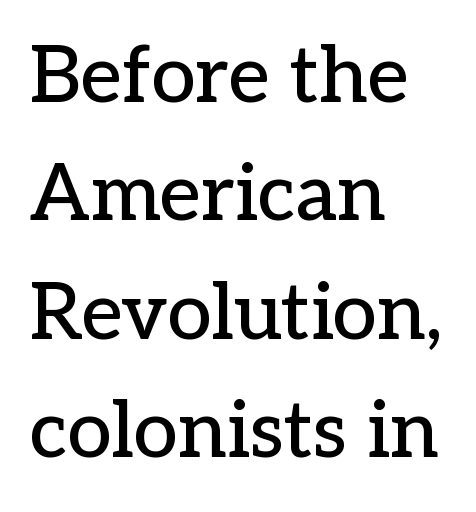
The image shows 79 px serif type, upright; set left-aligned, normal line spacing (1.5x), normal letter spacing, not underlined; low stroke contrast and a medium x-height.
